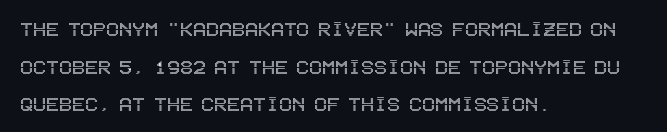
The image shows 24 px text type, upright; set left-aligned, normal line spacing (1.57x), normal letter spacing, not underlined.
